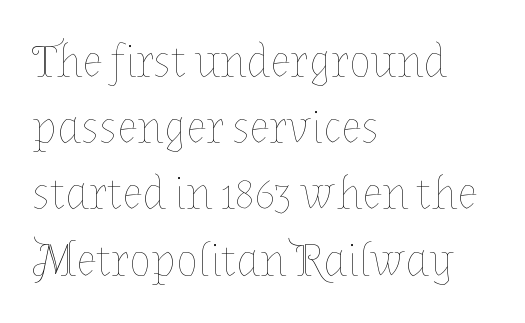
{"italic": "no", "bold": "no", "weight": "thin", "width": "normal", "stroke_contrast": "low", "x_height": "medium", "monospaced": "no", "underline": "no", "align": "left", "line_spacing": "normal", "line_spacing_ratio": 1.44, "letter_spacing": "normal", "letter_spacing_em": 0.0, "glyph_px": 46}
